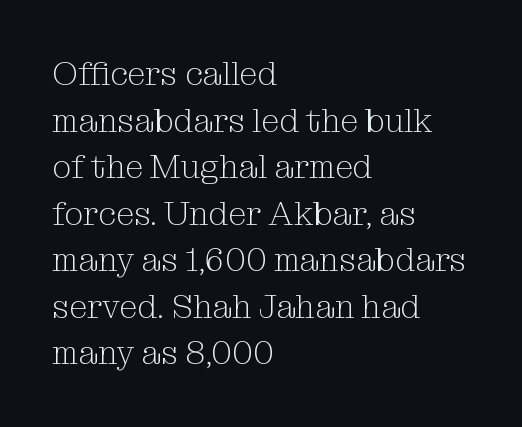
The tracking reads as untouched default to a designer's eye. Anything drawn beneath the words? Only blank space. Here the designer chose a conventional face with non-uniform glyph widths. Stems and bowls with no extra thickness — not bold.
